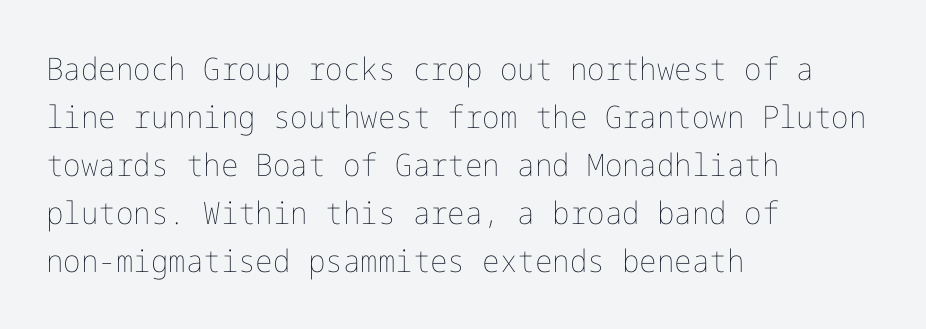
The typesetting does not lean heavy: it is not bold. How would I describe the line gaps? Plain and ordinary. These lines are set flush left with a ragged right edge. Every stem runs plumb, perpendicular to the baseline.
